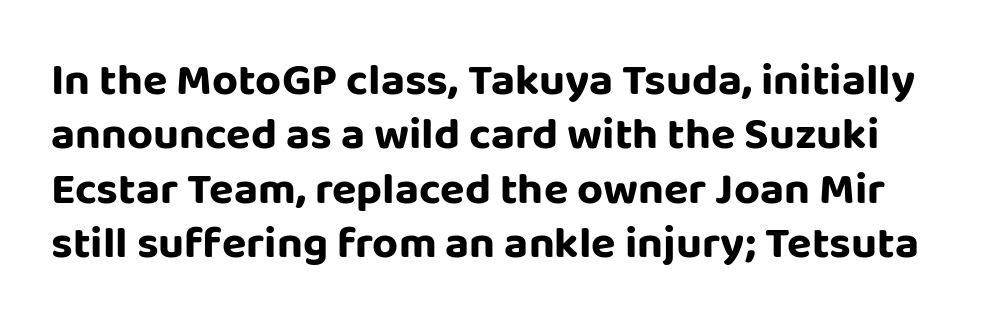
{"serif": "no", "italic": "no", "width": "normal", "stroke_contrast": "low", "x_height": "large", "monospaced": "no", "underline": "no", "line_spacing_ratio": 1.21, "letter_spacing": "normal", "letter_spacing_em": 0.0, "glyph_px": 45}
